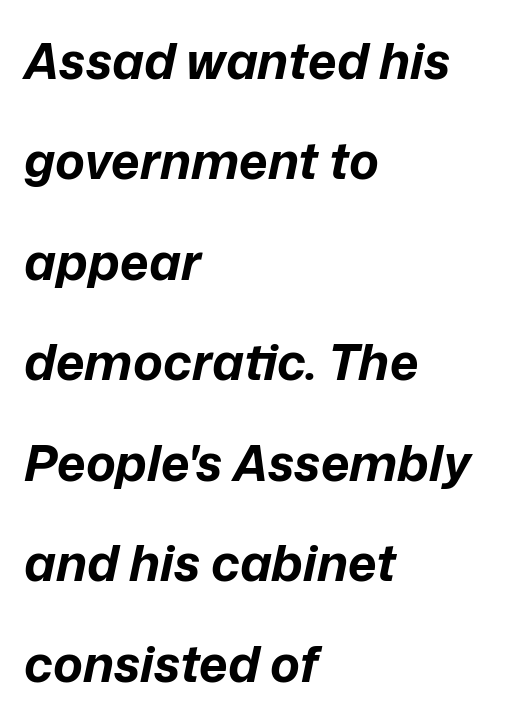
The image shows 50 px bold type, italic (leaning right); set left-aligned, loose line spacing (2.01x), normal letter spacing, not underlined; low stroke contrast and a medium x-height.
